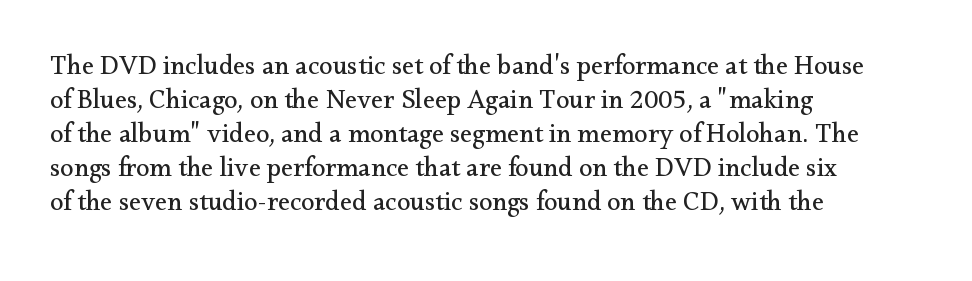
Q: Is the text bold? A: No.
Q: Is the text italic (slanted)? A: No, it is upright.
Q: Is the text underlined? A: No.
Q: How is the paragraph aligned? A: Left-aligned.
Q: Is the spacing between letters normal or unusually wide? A: Normal.
Q: Is the spacing between lines tight, normal or loose? A: Normal.
